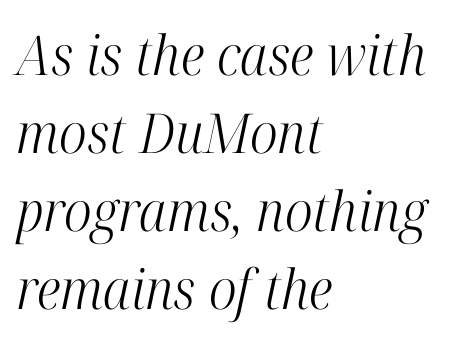
Quick note: interline space is typical. The rendering keeps characters at their native spacing. The strip under each line holds only bare page. Think standard paragraph weight, or any step lighter than that. Every row of glyphs begins at an identical x-position on the left. You could not count columns in this text — the font is proportionally spaced.
